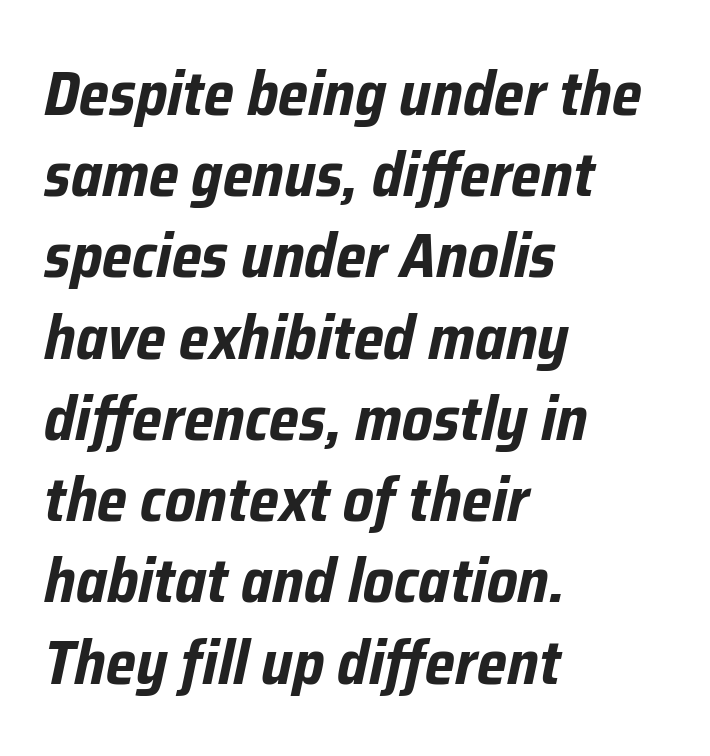
{"italic": "yes", "lean": "right", "slant_degrees": 12, "bold": "yes", "weight": "bold", "width": "condensed", "stroke_contrast": "low", "x_height": "medium", "monospaced": "no", "underline": "no", "align": "left", "line_spacing": "normal", "line_spacing_ratio": 1.31, "letter_spacing": "normal", "letter_spacing_em": 0.0, "glyph_px": 62}
